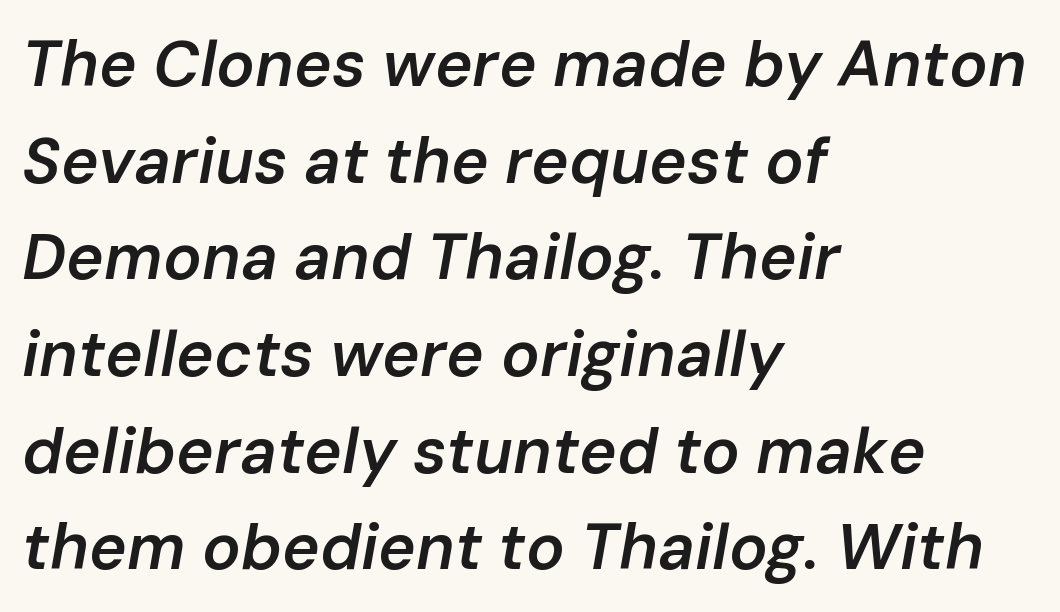
The image shows 64 px semibold type, italic (leaning right); set left-aligned, normal line spacing (1.51x), normal letter spacing, not underlined; low stroke contrast and a medium x-height.
